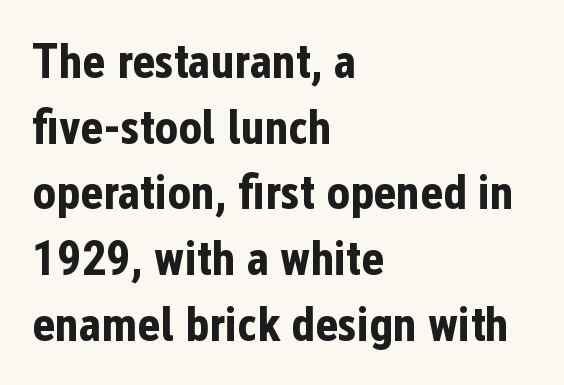
{"serif": "no", "italic": "no", "bold": "yes", "weight": "bold", "width": "condensed", "stroke_contrast": "low", "x_height": "medium", "monospaced": "no", "underline": "no", "align": "left", "line_spacing": "normal", "line_spacing_ratio": 1.34, "letter_spacing": "normal", "letter_spacing_em": 0.0, "glyph_px": 49}
